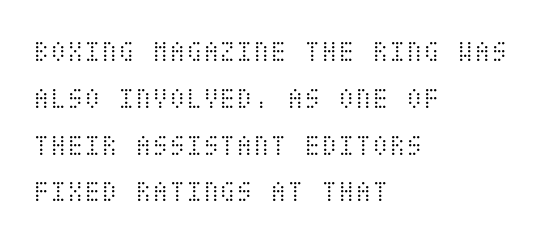
Q: Is the text bold? A: No.
Q: Is the text italic (slanted)? A: No, it is upright.
Q: Is the text underlined? A: No.
Q: How is the paragraph aligned? A: Left-aligned.
Q: Is the spacing between letters normal or unusually wide? A: Normal.
Q: Is the spacing between lines tight, normal or loose? A: Normal.
Q: Width (condensed, normal, or wide)? A: Condensed.
Q: Stroke contrast? A: Medium.
Q: x-height? A: Large.
